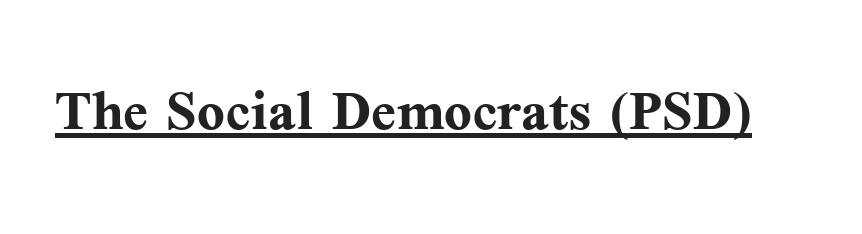
{"serif": "yes", "italic": "no", "bold": "yes", "weight": "semibold", "width": "normal", "stroke_contrast": "medium", "x_height": "medium", "monospaced": "no", "underline": "yes", "letter_spacing": "normal", "letter_spacing_em": 0.0, "glyph_px": 73}
